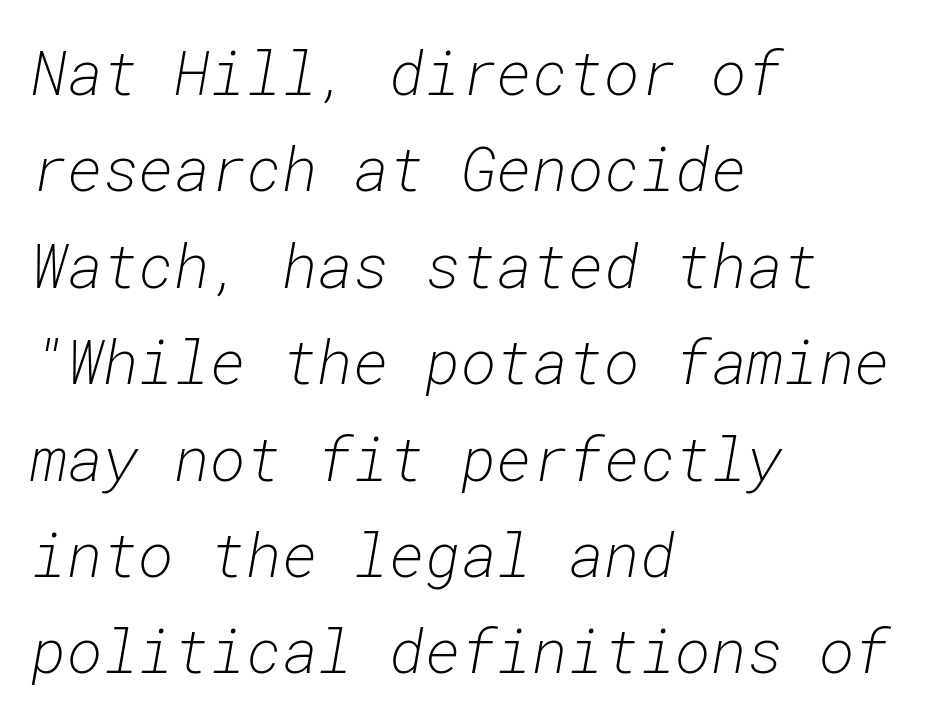
The image shows 61 px light type, italic (leaning right), monospaced; set left-aligned, normal line spacing (1.58x), normal letter spacing, not underlined; low stroke contrast and a medium x-height.
